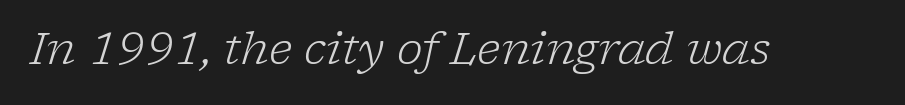
Look at the tracking — it's just the regular setting, nothing added. No heavy texture on the line: the type isn't bold. The text carries the slant typical of an italic or oblique font. Varying glyph widths throughout — classic text-font behaviour. Regarding serifs, this sample has them. The specimen omits any rule beneath the text block's lines.
